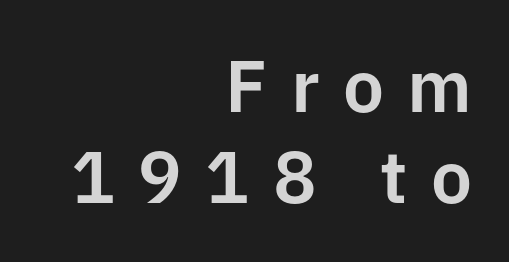
Quick note: not italic, upright. Successive baselines arrive at the customary interval. These lines have a slow, spaced-out rhythm from letter to letter. Here the designer chose a conventional face with non-uniform glyph widths. The paragraph has a hard right edge and a soft left edge. The passage shown is typeset with a sans-serif family.
